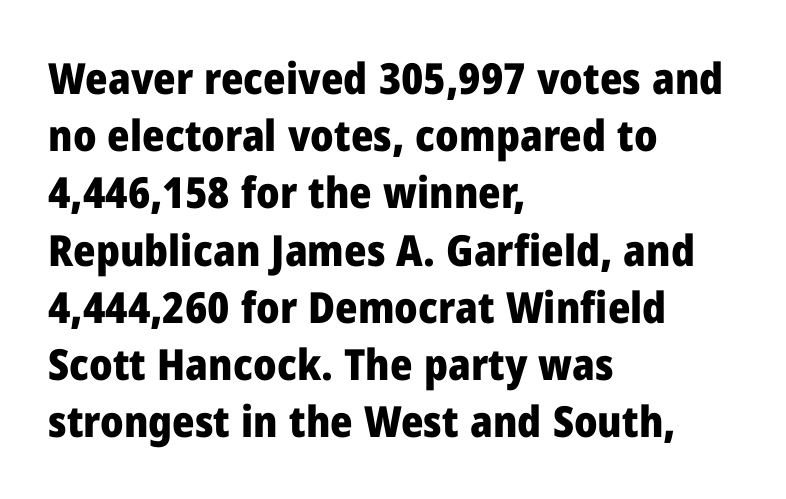
The image shows 43 px heavy sans-serif type, upright; set left-aligned, normal line spacing (1.33x), normal letter spacing, not underlined; low stroke contrast and a medium x-height.
